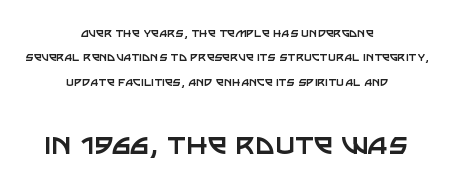
Centered paragraph, ragged on both sides. This is not heavy type; no bold has been used. The space beneath each line is pristine and unruled. Posture: straight, roman, zero tilt.
